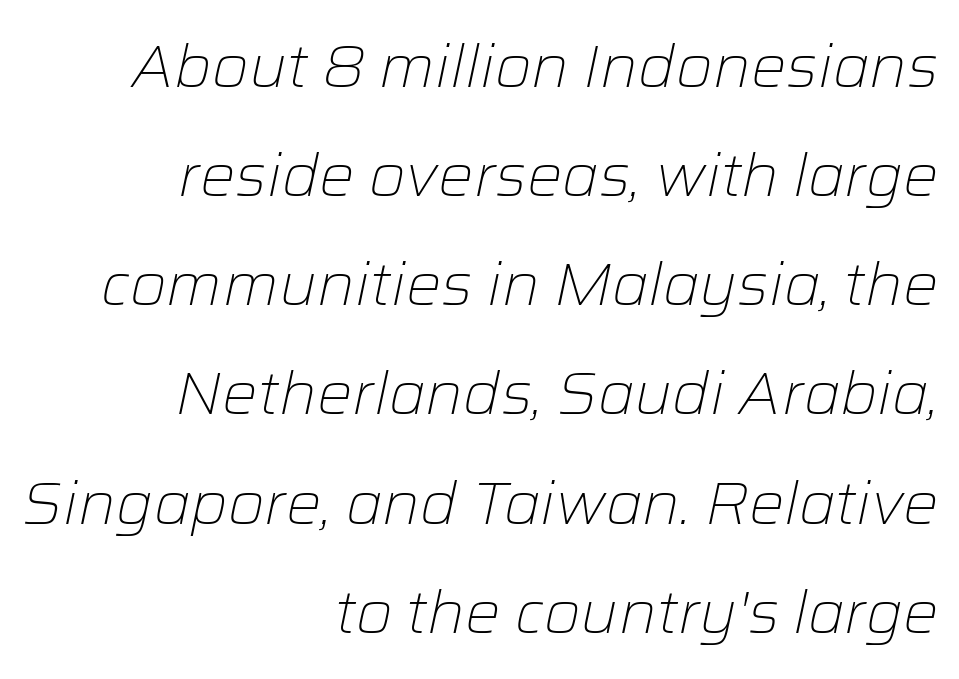
The image shows 59 px light type, italic (leaning right); set right-aligned, line spacing 1.85x, normal letter spacing, not underlined; low stroke contrast and a medium x-height.
